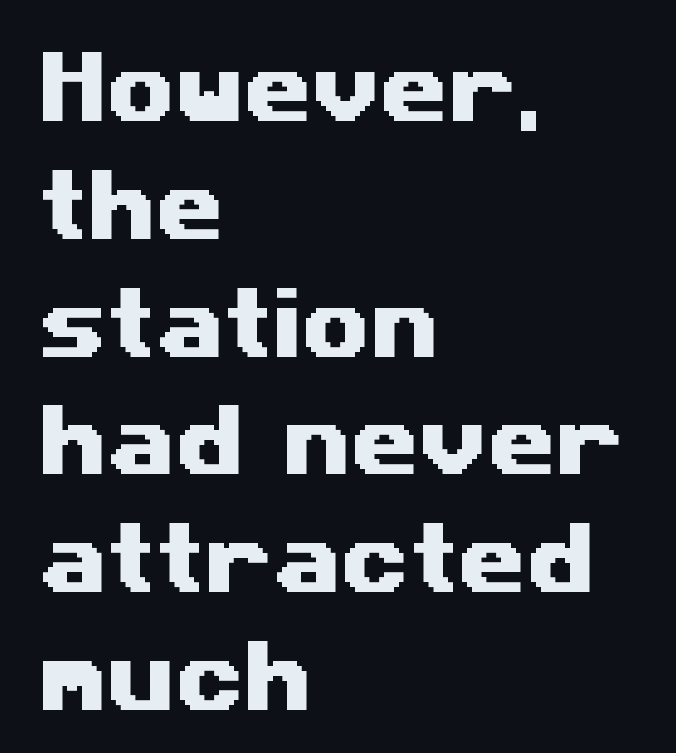
The image shows 78 px wide sans-serif type; set left-aligned, normal line spacing (1.51x), normal letter spacing, not underlined; medium stroke contrast and a medium x-height.
